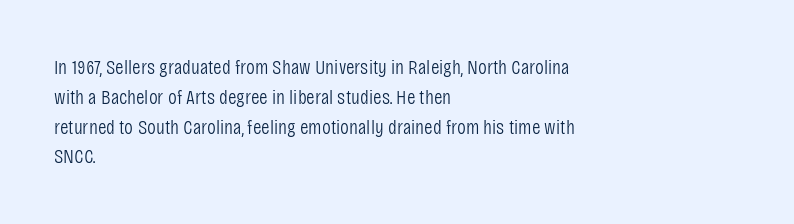
{"italic": "no", "bold": "no", "underline": "no", "align": "left", "line_spacing": "normal", "line_spacing_ratio": 1.42, "letter_spacing": "normal", "letter_spacing_em": 0.0, "glyph_px": 21}
